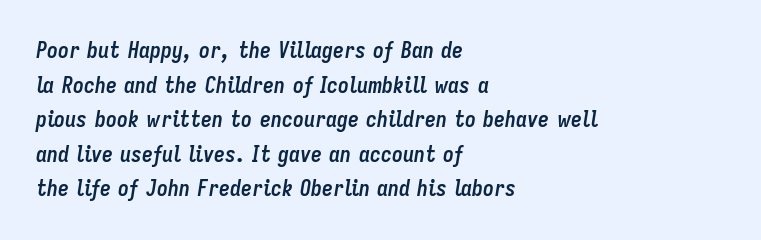
A typesetter would call this leading conventional body-copy spacing. The typography opts for an oblique posture over an upright one. Bold? Absolutely — the strokes are thick and heavy. One-word summary of the alignment: left. Words appear dense and cohesive because spacing is normal. The words here are not underlined.
